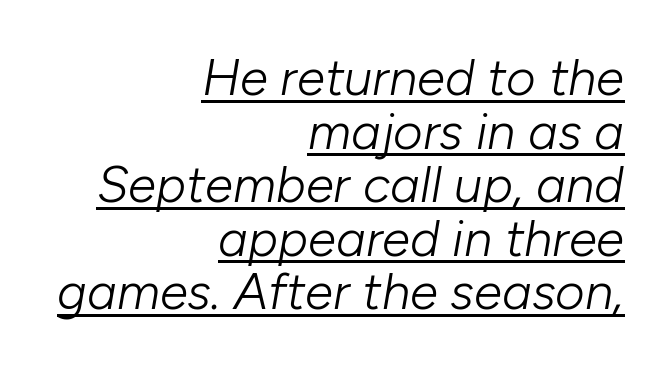
What stands out about the letter spacing? Nothing — it is the standard amount. The rendering applies a slant to the glyphs. Like a heading marked for emphasis, these lines bear an underscore. Alignment: flush right. Here the designer chose a conventional face with non-uniform glyph widths. Weight: in the light-to-regular range.
